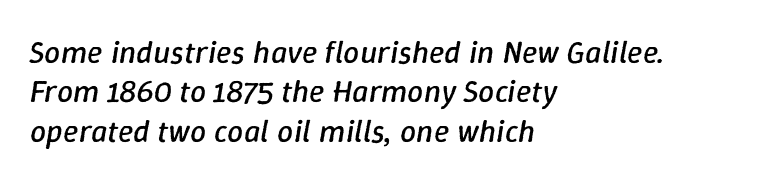
{"italic": "yes", "lean": "right", "slant_degrees": 9, "bold": "no", "weight": "regular", "width": "normal", "stroke_contrast": "low", "x_height": "medium", "monospaced": "no", "underline": "no", "align": "left", "line_spacing_ratio": 1.23, "letter_spacing": "normal", "letter_spacing_em": 0.0, "glyph_px": 32}
